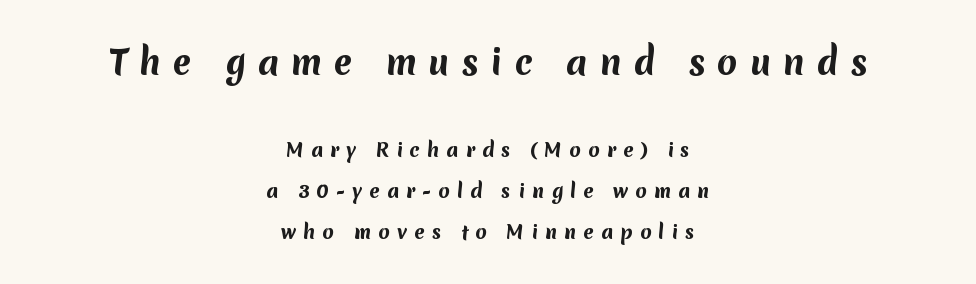
The image shows 33 px bold sans-serif type; set centered, loose line spacing (2.16x), unusually wide letter spacing (+0.36 em), not underlined; the first (top) block is 1.74x larger; medium stroke contrast and a medium x-height.
